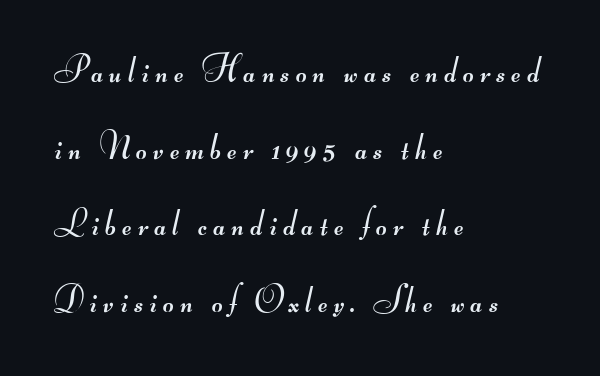
The image shows 37 px regular-weight, wide sans-serif type; set left-aligned, loose line spacing (2.07x), not underlined; medium stroke contrast.
